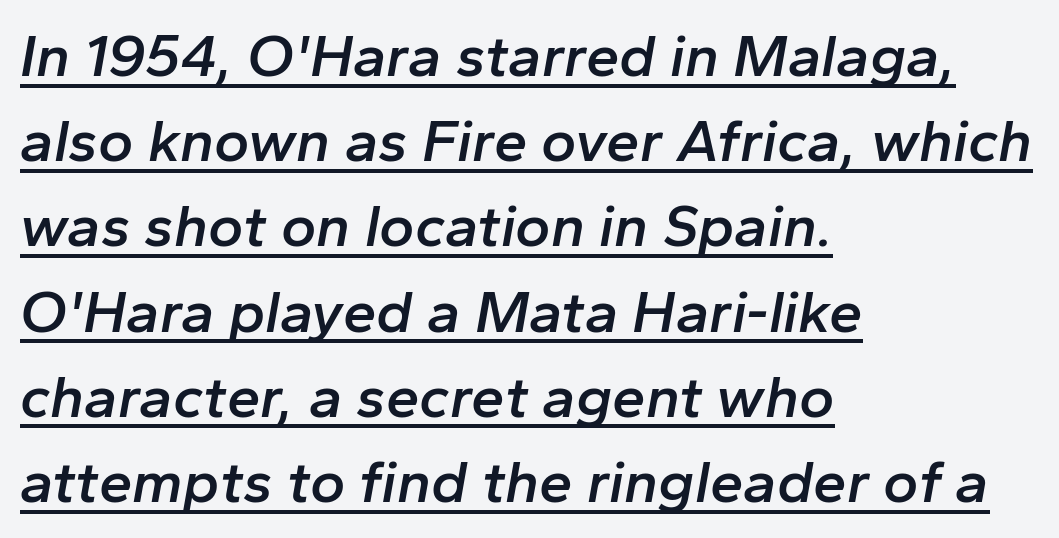
Q: Is the text bold? A: Semi-bold.
Q: Is the text italic (slanted)? A: Yes, it leans right by about 10 degrees.
Q: Is the text underlined? A: Yes.
Q: How is the paragraph aligned? A: Left-aligned.
Q: Is the spacing between letters normal or unusually wide? A: Normal.
Q: Is the spacing between lines tight, normal or loose? A: Normal.
Q: Width (condensed, normal, or wide)? A: Normal.
Q: Stroke contrast? A: Low.
Q: x-height? A: Medium.
Q: Monospaced? A: No.
